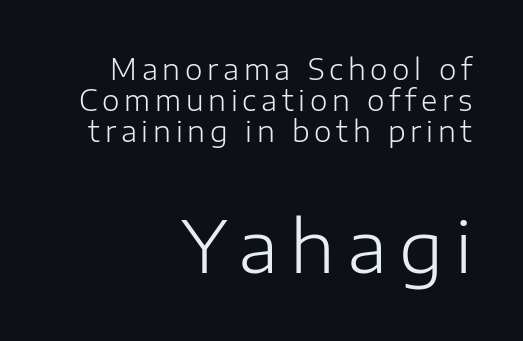
Q: Is the text bold? A: No.
Q: Is the text italic (slanted)? A: No, it is upright.
Q: Is the typeface a serif or a sans-serif typeface? A: Sans-serif.
Q: Is the text underlined? A: No.
Q: How is the paragraph aligned? A: Right-aligned.
Q: Is the spacing between lines tight, normal or loose? A: Tight.
Q: Which block of text is set in a larger size, the first (top) or the second (bottom)? A: The second (bottom) one.
Q: Width (condensed, normal, or wide)? A: Normal.
Q: Stroke contrast? A: Low.
Q: x-height? A: Medium.
Q: Monospaced? A: No.
